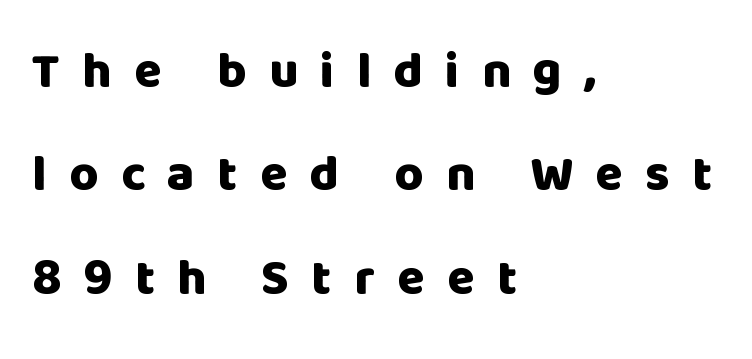
The typesetting leans heavy: a genuine bold. The lettering holds an erect, upright posture throughout. One-word summary of the alignment: left. The tracking jumps out immediately: characters are airy and widely separated. The face used here is proportionally spaced, like ordinary book or web type. Each new line begins a long way beneath the previous one.
